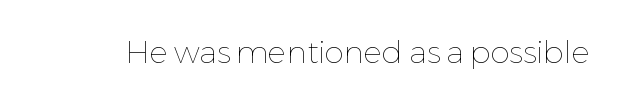
{"italic": "no", "bold": "no", "weight": "thin", "width": "normal", "stroke_contrast": "low", "x_height": "medium", "monospaced": "no", "underline": "no", "letter_spacing": "normal", "letter_spacing_em": 0.0, "glyph_px": 31}
